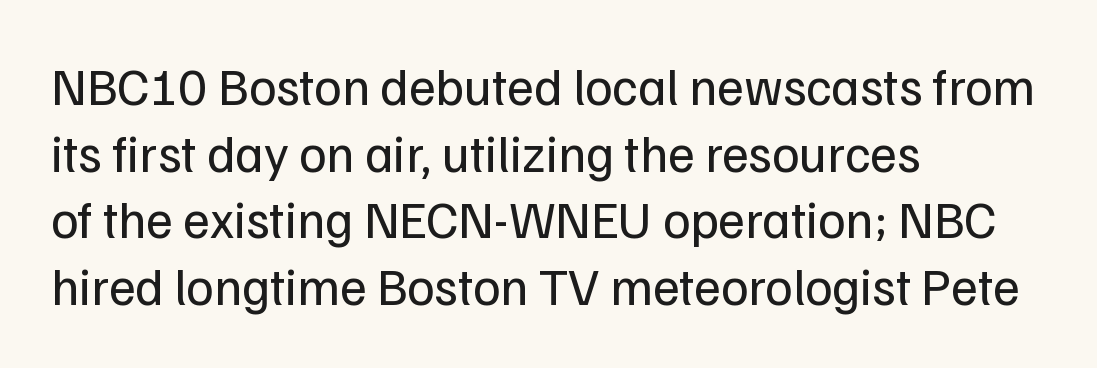
The image shows 52 px regular-weight sans-serif type, upright; set left-aligned, normal line spacing (1.28x), normal letter spacing, not underlined; low stroke contrast and a medium x-height.
